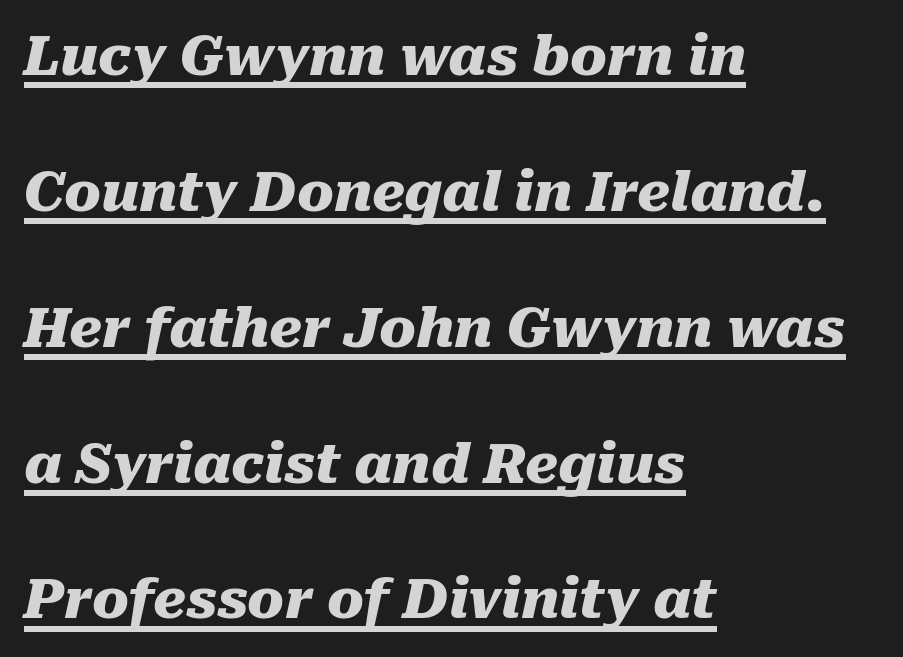
{"italic": "yes", "lean": "right", "slant_degrees": 10, "bold": "yes", "weight": "heavy", "width": "normal", "stroke_contrast": "medium", "x_height": "medium", "monospaced": "no", "underline": "yes", "align": "left", "line_spacing": "loose", "line_spacing_ratio": 2.47, "letter_spacing": "normal", "letter_spacing_em": 0.0, "glyph_px": 55}
